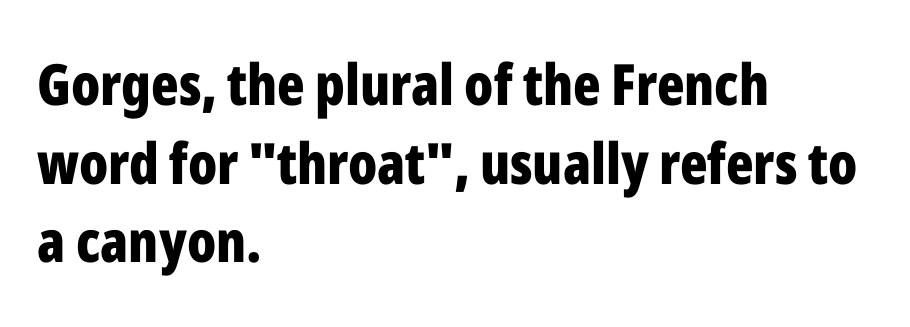
{"serif": "no", "italic": "no", "bold": "yes", "weight": "bold", "width": "condensed", "stroke_contrast": "low", "x_height": "medium", "monospaced": "no", "underline": "no", "align": "left", "line_spacing": "normal", "line_spacing_ratio": 1.38, "letter_spacing": "normal", "letter_spacing_em": 0.0, "glyph_px": 57}
